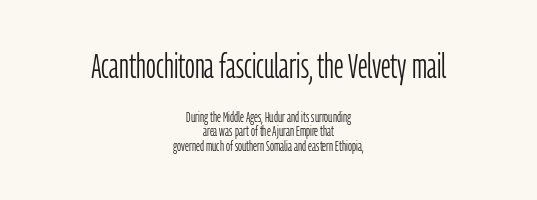
Q: Is the text bold? A: No.
Q: Is the text italic (slanted)? A: No, it is upright.
Q: Is the typeface a serif or a sans-serif typeface? A: Sans-serif.
Q: Is the text underlined? A: No.
Q: How is the paragraph aligned? A: Centered.
Q: Is the spacing between letters normal or unusually wide? A: Normal.
Q: Is the spacing between lines tight, normal or loose? A: Tight.
Q: Which block of text is set in a larger size, the first (top) or the second (bottom)? A: The first (top) one.
Q: Width (condensed, normal, or wide)? A: Condensed.
Q: Stroke contrast? A: Low.
Q: x-height? A: Medium.
Q: Monospaced? A: No.
